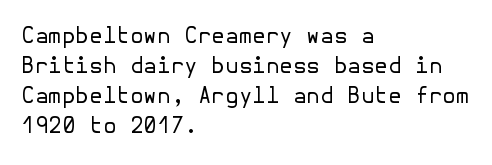
The image shows 22 px text type, upright; set left-aligned, normal line spacing (1.37x), normal letter spacing, not underlined.
